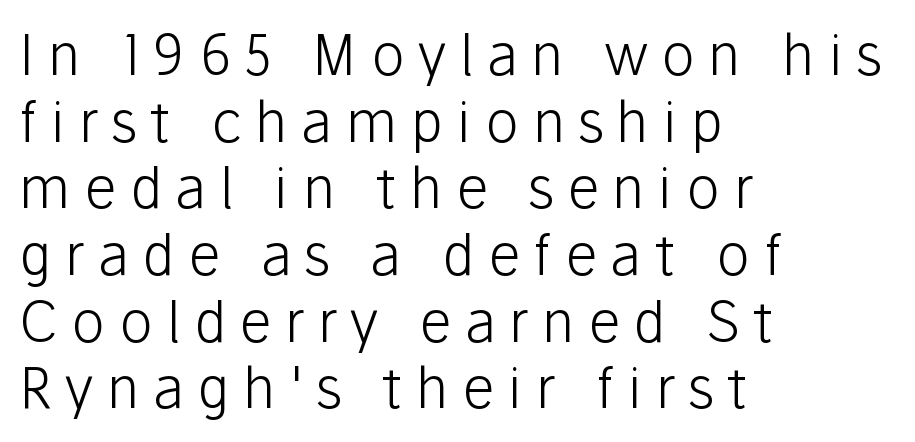
{"serif": "no", "italic": "no", "bold": "no", "weight": "light", "width": "normal", "stroke_contrast": "low", "x_height": "medium", "monospaced": "no", "underline": "no", "align": "left", "line_spacing_ratio": 1.19, "letter_spacing": "wide", "letter_spacing_em": 0.24, "glyph_px": 56}
